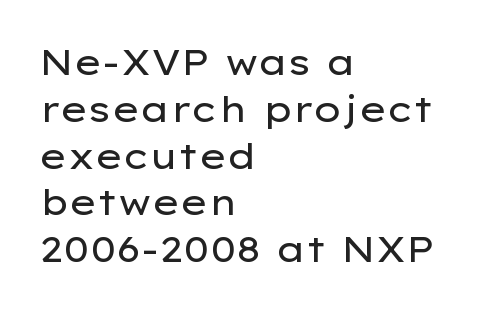
{"serif": "no", "italic": "no", "bold": "no", "weight": "regular", "width": "wide", "stroke_contrast": "low", "x_height": "medium", "monospaced": "no", "underline": "no", "align": "left", "line_spacing": "normal", "line_spacing_ratio": 1.3, "letter_spacing": "normal", "letter_spacing_em": 0.0, "glyph_px": 36}
